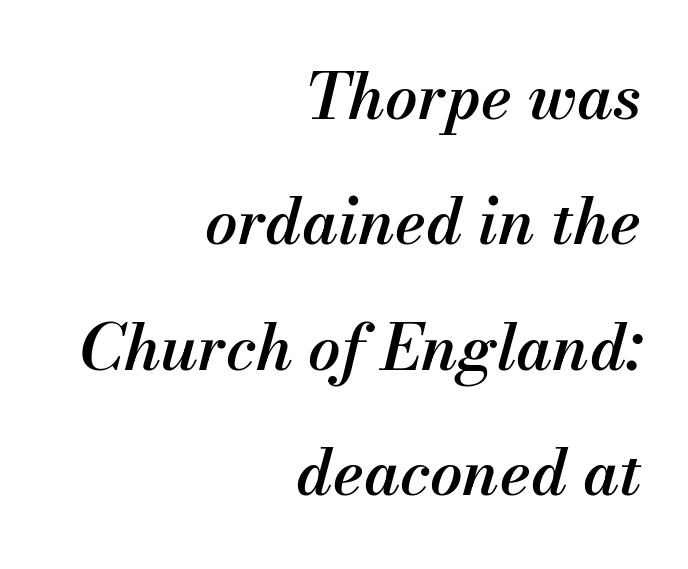
The font is running at a semibold setting, under full bold. This rendering leaves character spacing at its baseline value. Descender tails drop into unmarked territory. Interline gaps are noticeably wide in this sample. If you drew a ruler down the right edge, every line would touch it. Do the characters align in a grid? No, the font is proportional.
